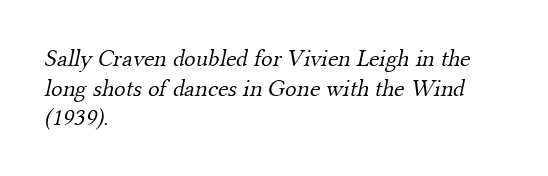
The strokes carry an ordinary text weight at most. Letter spacing: default. All the whitespace from short lines collects on the right. Anything drawn beneath the words? Only blank space.
